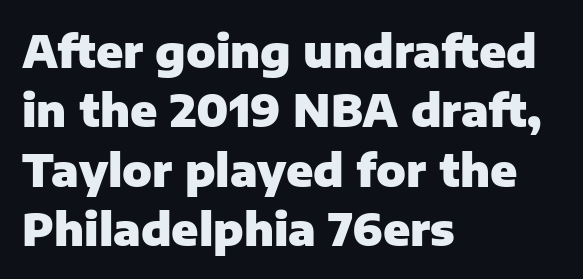
The image shows 44 px heavy sans-serif type, upright; set left-aligned, normal line spacing (1.35x), normal letter spacing, not underlined; low stroke contrast and a medium x-height.
